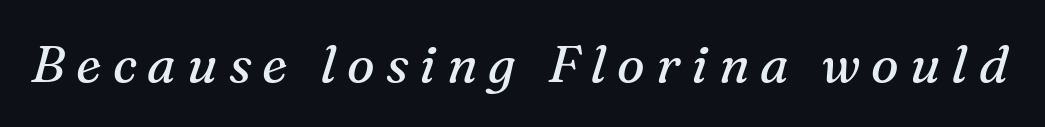
The image shows 52 px regular-weight serif type, italic (leaning right); set unusually wide letter spacing (+0.21 em), not underlined; medium stroke contrast and a medium x-height.
